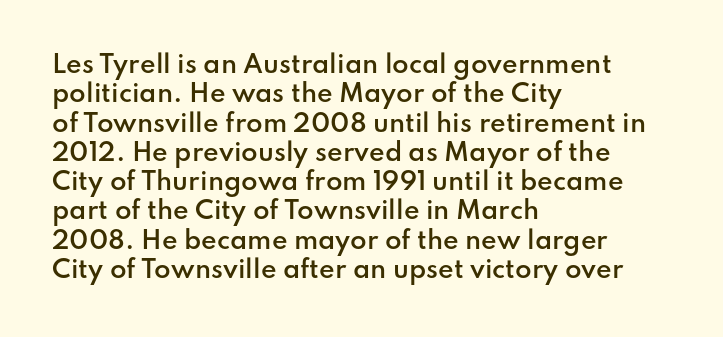
The image shows 24 px text type, upright; set left-aligned, line spacing 1.22x, normal letter spacing, not underlined.
